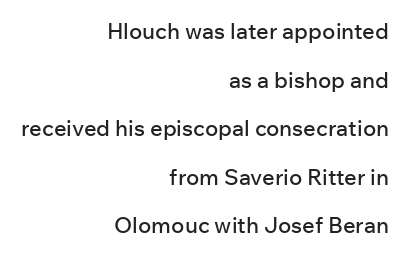
Any mark beneath the type? The region is blank. Tracking value appears to be zero — textbook default spacing. You can tell it's not italic because the verticals are truly vertical. Layout note: lines flush right.
